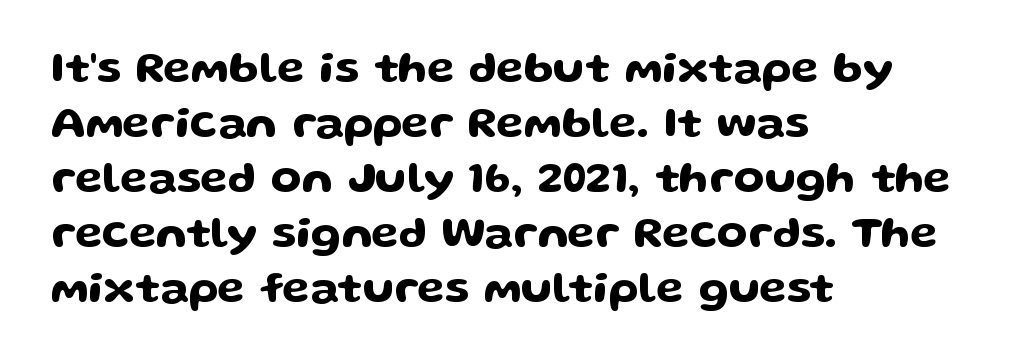
Q: Is the text italic (slanted)? A: No, it is upright.
Q: Is the typeface a serif or a sans-serif typeface? A: Sans-serif.
Q: Is the text underlined? A: No.
Q: How is the paragraph aligned? A: Left-aligned.
Q: Is the spacing between letters normal or unusually wide? A: Normal.
Q: Width (condensed, normal, or wide)? A: Wide.
Q: Stroke contrast? A: Low.
Q: x-height? A: Medium.
Q: Monospaced? A: No.
